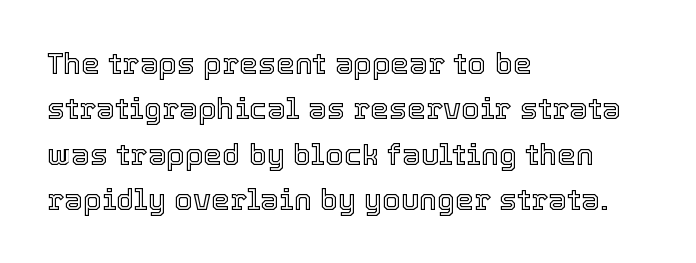
The image shows 30 px text type, upright; set left-aligned, normal line spacing (1.51x), normal letter spacing, not underlined; a medium x-height.
